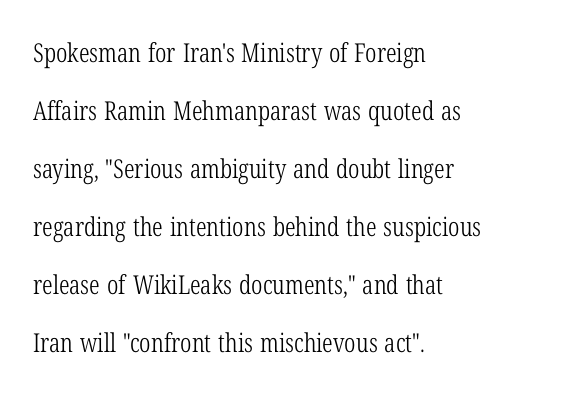
Caption: multi-line text, flush left, ragged right. The weight tops out at a normal text grade. Just letters on the line, the space beneath them empty. Caption: standard tracking, unaltered. Vertical spacing — loose.
